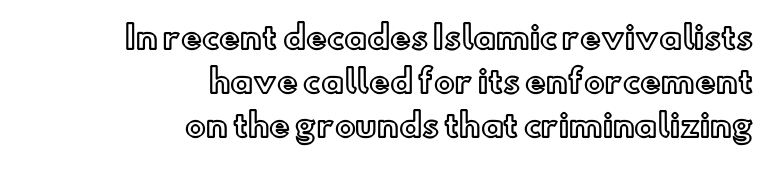
{"italic": "no", "width": "normal", "x_height": "small", "monospaced": "no", "underline": "no", "align": "right", "line_spacing": "normal", "line_spacing_ratio": 1.42, "letter_spacing": "normal", "letter_spacing_em": 0.0, "glyph_px": 31}
